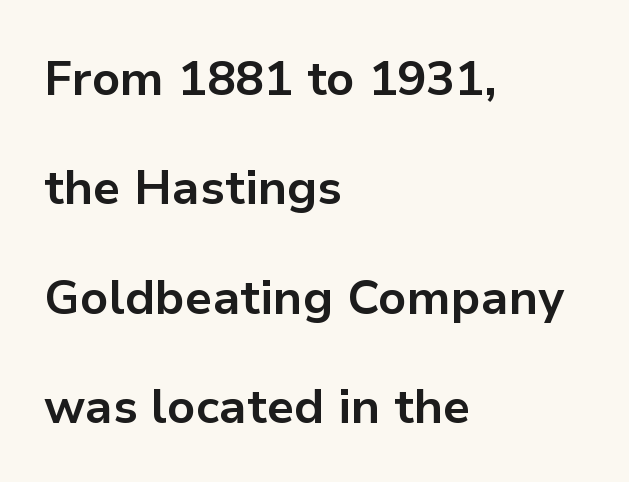
Q: Is the text bold? A: Yes.
Q: Is the text italic (slanted)? A: No, it is upright.
Q: Is the typeface a serif or a sans-serif typeface? A: Sans-serif.
Q: Is the text underlined? A: No.
Q: How is the paragraph aligned? A: Left-aligned.
Q: Is the spacing between letters normal or unusually wide? A: Normal.
Q: Is the spacing between lines tight, normal or loose? A: Loose.
Q: Width (condensed, normal, or wide)? A: Normal.
Q: Stroke contrast? A: Low.
Q: x-height? A: Medium.
Q: Monospaced? A: No.
